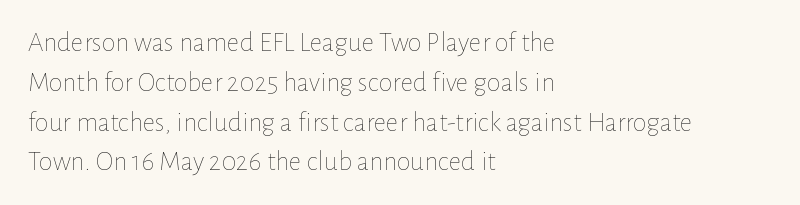
Nope, not italic — everything's standing straight. Plain, unruled lines of type. Stems here are at most as thick as an everyday book face. The tracking reads as untouched default to a designer's eye. Here the designer chose a conventional face with non-uniform glyph widths. Short and long lines alike share a common starting point at left.
